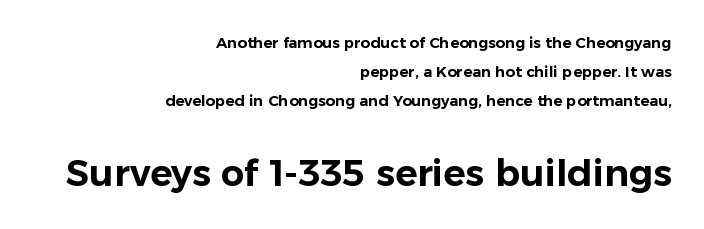
{"serif": "no", "italic": "no", "width": "normal", "stroke_contrast": "low", "x_height": "medium", "monospaced": "no", "underline": "no", "align": "right", "line_spacing": "loose", "line_spacing_ratio": 1.94, "letter_spacing": "normal", "letter_spacing_em": 0.0, "larger_block": "second", "size_ratio": 2.47, "glyph_px": 37}
